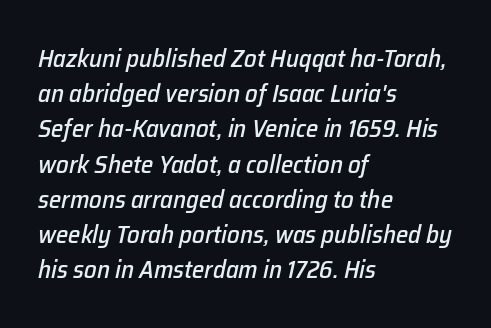
These lines keep a tight, regular rhythm from letter to letter. The designer left line spacing at the default. Does the lettering tilt? It does — this is italic. Notice how the passage keeps a crisp vertical edge on the left only.
